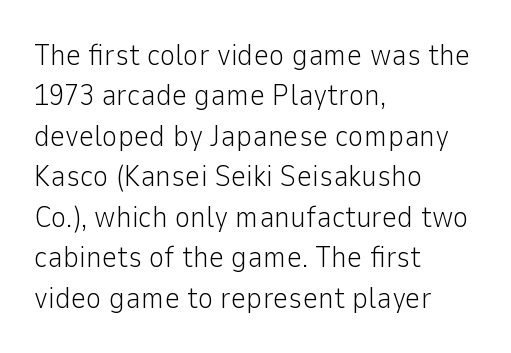
{"serif": "no", "italic": "no", "bold": "no", "weight": "light", "width": "normal", "stroke_contrast": "low", "x_height": "medium", "monospaced": "no", "underline": "no", "align": "left", "line_spacing": "normal", "line_spacing_ratio": 1.35, "letter_spacing": "normal", "letter_spacing_em": 0.0, "glyph_px": 30}
